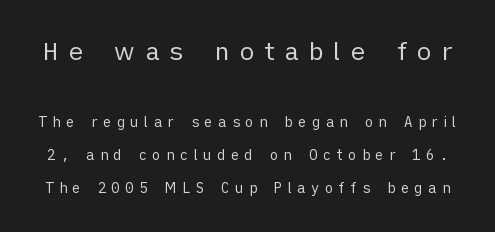
The more generous point size was reserved for the upper chunk. Is there much room between lines? Yes — plenty of vertical air separates them. Letters rest on an invisible, unmarked baseline. The letterforms sit at book weight or below. What stands out about the letter spacing? Its width — letters are far apart. The font's upright variant was chosen for this text.
